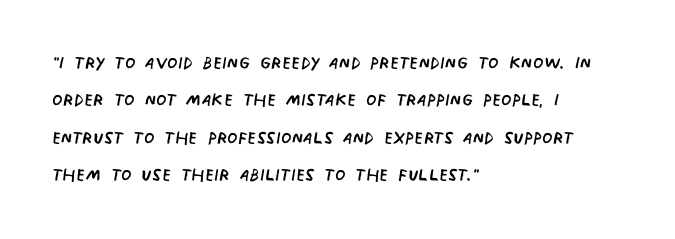
Q: Is the text bold? A: No.
Q: Is the text underlined? A: No.
Q: How is the paragraph aligned? A: Left-aligned.
Q: Is the spacing between letters normal or unusually wide? A: Normal.
Q: Is the spacing between lines tight, normal or loose? A: Normal.
